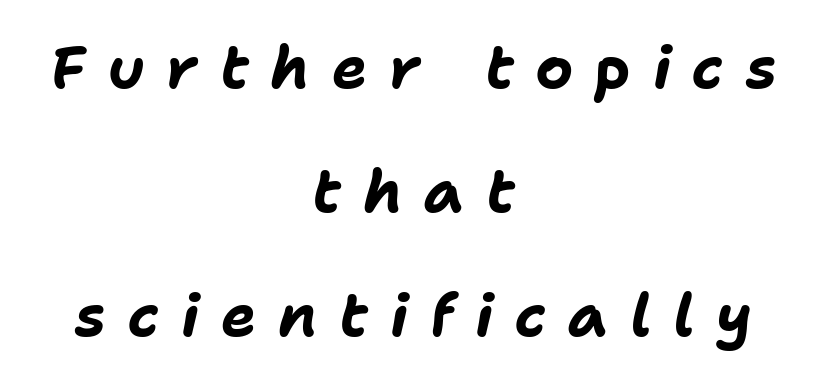
The image shows 59 px bold type, italic (leaning right); set centered, loose line spacing (2.1x), unusually wide letter spacing (+0.37 em), not underlined; low stroke contrast and a medium x-height.
